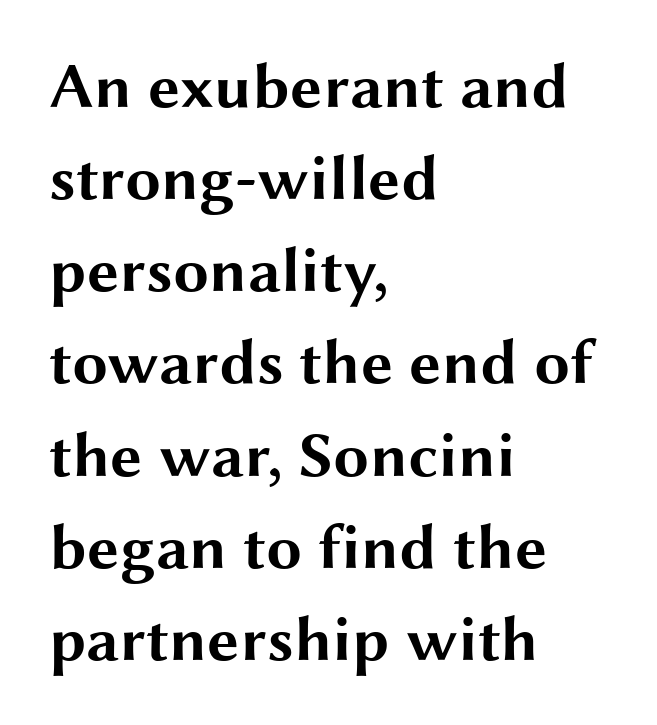
The image shows 64 px bold, wide sans-serif type, upright; set left-aligned, normal line spacing (1.44x), normal letter spacing, not underlined; medium stroke contrast and a medium x-height.
